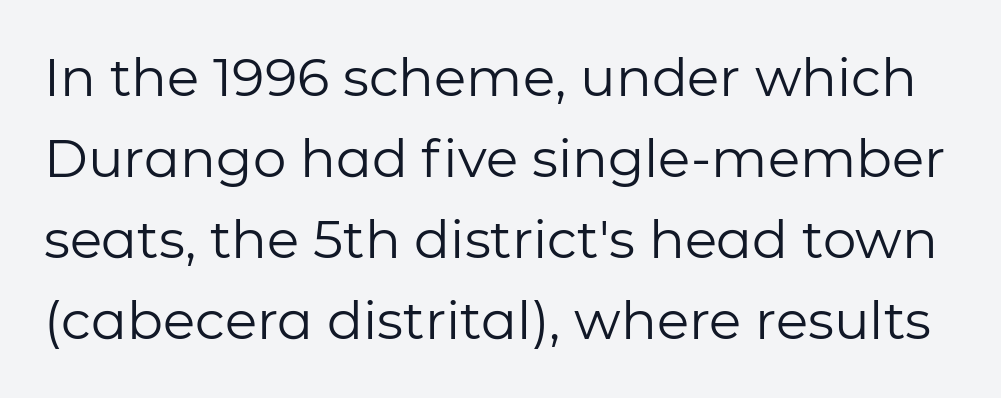
The image shows 53 px regular-weight sans-serif type, upright; set normal line spacing (1.53x), normal letter spacing, not underlined; low stroke contrast and a medium x-height.
